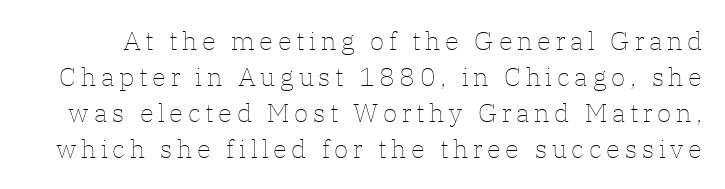
The image shows 26 px text type, upright; set normal line spacing (1.38x), not underlined.
